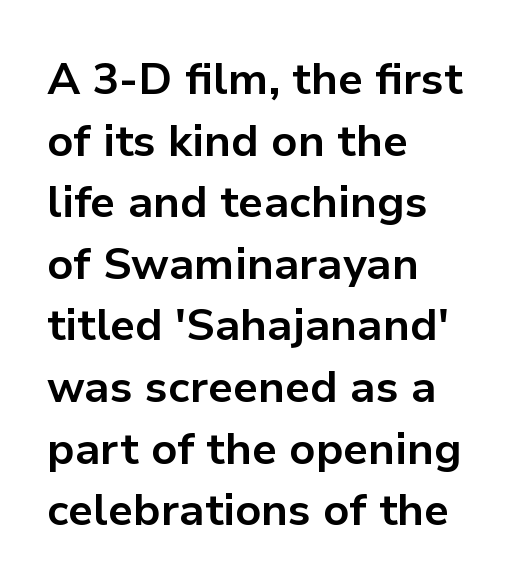
The image shows 44 px bold sans-serif type, upright; set left-aligned, normal line spacing (1.4x), normal letter spacing, not underlined; low stroke contrast and a medium x-height.
